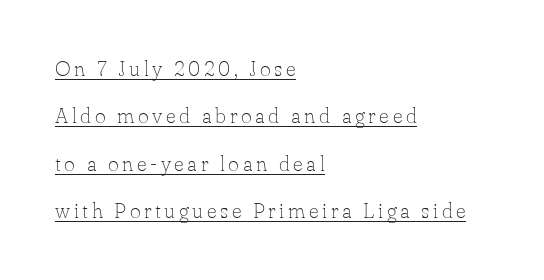
The image shows 21 px text type, upright; set left-aligned, loose line spacing (2.26x), underlined.
